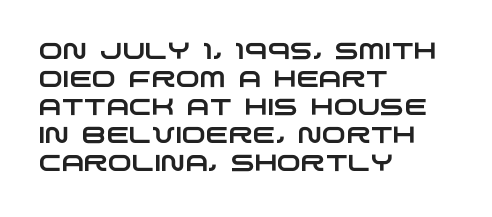
{"underline": "no", "align": "left", "line_spacing_ratio": 1.22, "letter_spacing": "normal", "letter_spacing_em": 0.0, "glyph_px": 23}
